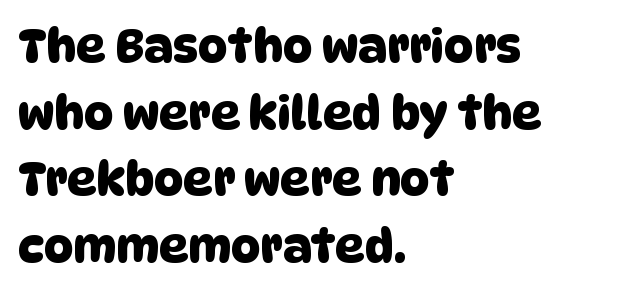
Does extra space separate the letters? No, they use regular spacing. Anything drawn beneath the words? Only blank space. This rendering uses left alignment, leaving the right contour irregular. A typesetter would label this face a sans. These lines sit exactly where default settings would place them. Here the designer chose a conventional face with non-uniform glyph widths.
